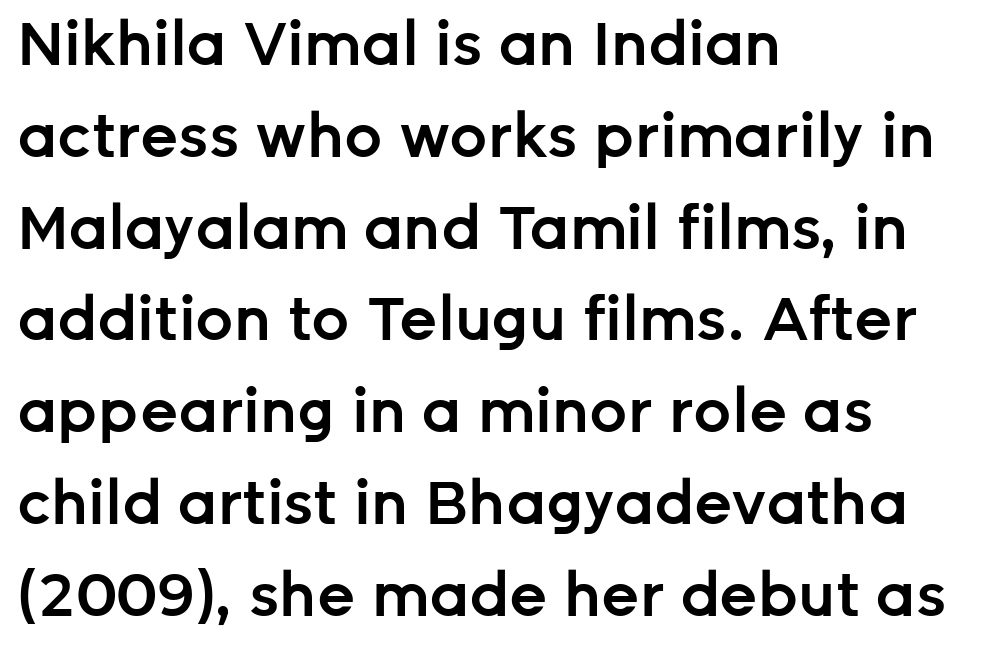
Short note: letters normally spaced. Tall strokes in this sample are plumb rather than angled. Compared with an ordinary text face, these strokes are moderately heavier — a semibold. Every row of glyphs begins at an identical x-position on the left. The passage shown stacks its lines at a standard gap. No feet cap the strokes, marking this as sans-serif type.
